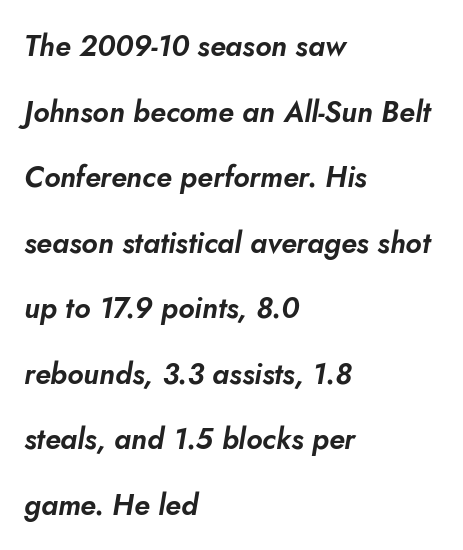
The image shows 29 px text type, italic (leaning right); set left-aligned, loose line spacing (2.26x), normal letter spacing, not underlined; low stroke contrast and a small x-height.
